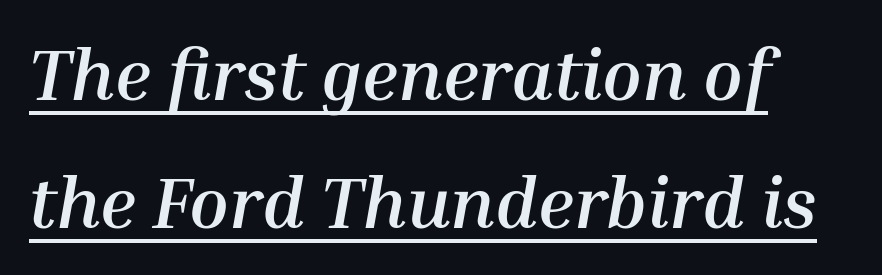
{"italic": "yes", "lean": "right", "slant_degrees": 10, "bold": "yes", "weight": "semibold", "width": "normal", "stroke_contrast": "medium", "x_height": "medium", "monospaced": "no", "underline": "yes", "align": "left", "line_spacing_ratio": 1.78, "letter_spacing": "normal", "letter_spacing_em": 0.0, "glyph_px": 72}
